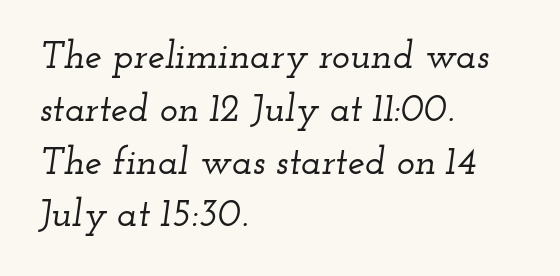
Q: Is the text italic (slanted)? A: Yes, it leans right by about 12 degrees.
Q: Is the typeface a serif or a sans-serif typeface? A: Serif.
Q: Is the text underlined? A: No.
Q: How is the paragraph aligned? A: Left-aligned.
Q: Is the spacing between letters normal or unusually wide? A: Normal.
Q: Is the spacing between lines tight, normal or loose? A: Normal.
Q: Width (condensed, normal, or wide)? A: Wide.
Q: Stroke contrast? A: Low.
Q: x-height? A: Small.
Q: Monospaced? A: No.
